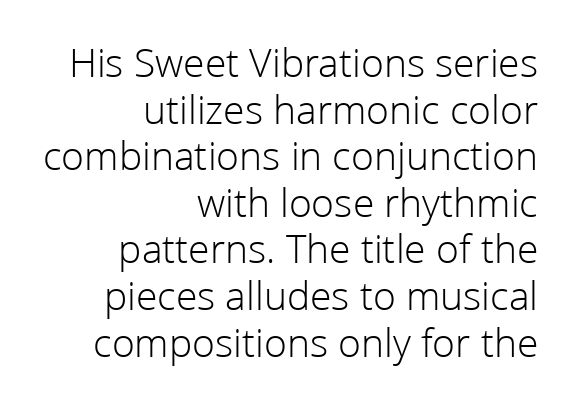
Quick note: underline off. A flush-right, rag-left setting is used for this passage. Stroke mass is kept to a normal reading level or below. Look at the tracking — it's just the regular setting, nothing added. These lines were composed using upright roman letters.
